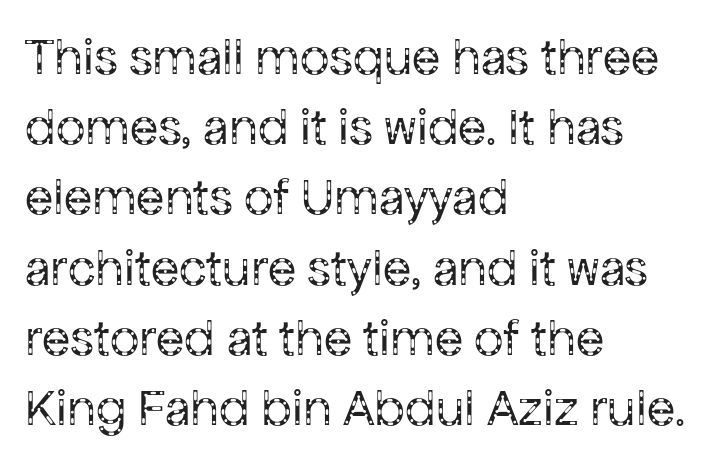
The image shows 52 px regular-weight sans-serif type, upright; set left-aligned, normal line spacing (1.35x), normal letter spacing, not underlined; low stroke contrast and a medium x-height.
